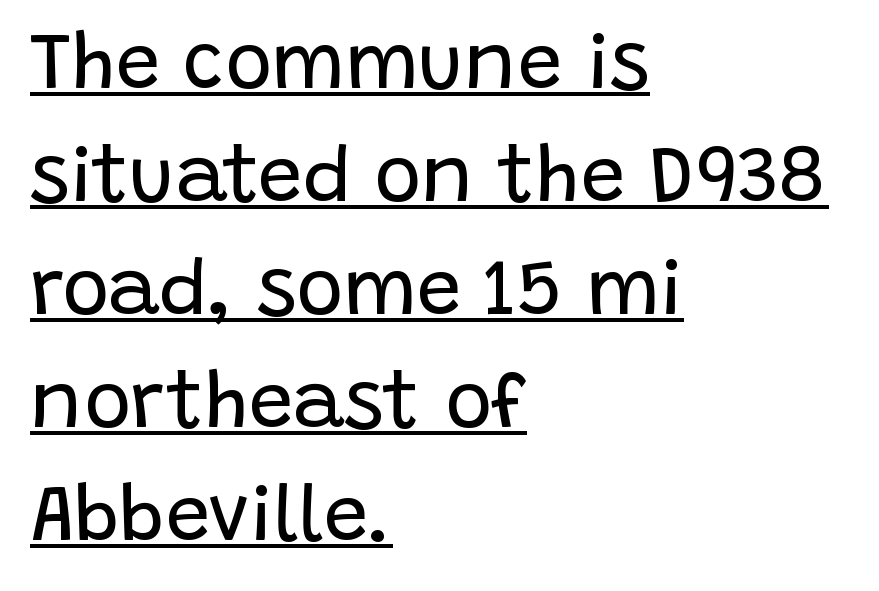
Stroke terminals: plain, sans-serif. The typesetter has applied underlining to the passage shown. One glance says typical: line gaps are just what's usual. These lines are set flush left with a ragged right edge.
